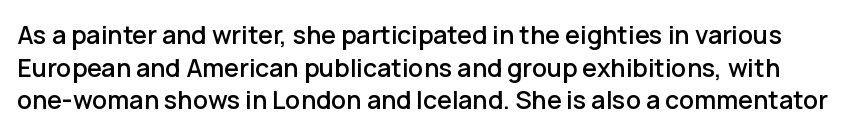
Tracking value appears to be zero — textbook default spacing. This rendering features lettering with no underline. Do the letters lean? They stand straight. Honestly, the row spacing looks completely unremarkable.
